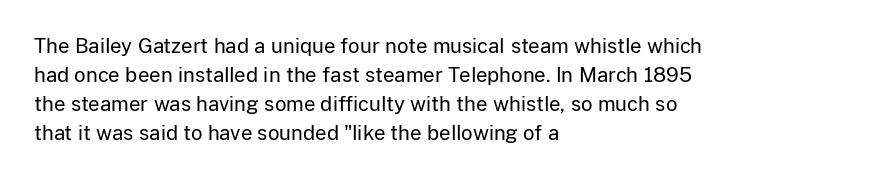
{"italic": "no", "bold": "no", "underline": "no", "align": "left", "line_spacing": "normal", "line_spacing_ratio": 1.45, "letter_spacing": "normal", "letter_spacing_em": 0.0, "glyph_px": 20}
